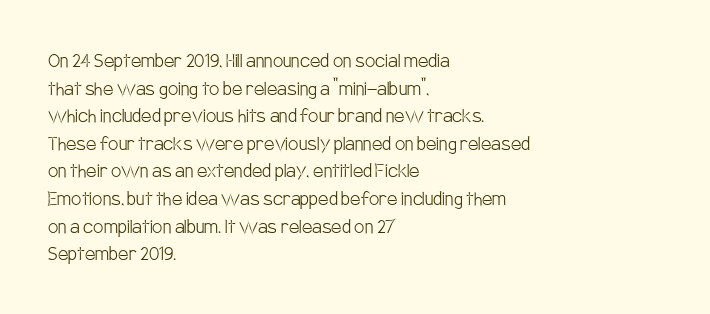
Unlike italic type, these characters show no tilt at all. The string is rendered with underlining switched off. The lines are quadded left. Tracking here is standard; glyphs follow each other at the usual distance. The letters look calm and open, with moderate or lighter stems.
